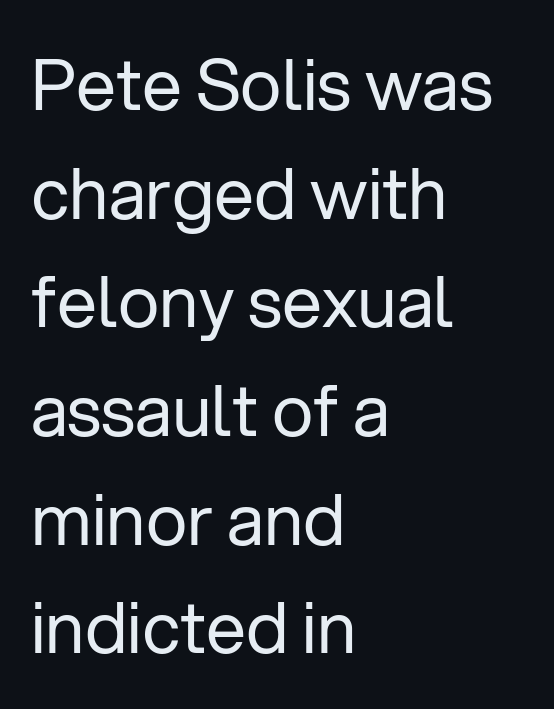
Q: Is the text bold? A: No.
Q: Is the text italic (slanted)? A: No, it is upright.
Q: Is the typeface a serif or a sans-serif typeface? A: Sans-serif.
Q: Is the text underlined? A: No.
Q: How is the paragraph aligned? A: Left-aligned.
Q: Is the spacing between letters normal or unusually wide? A: Normal.
Q: Is the spacing between lines tight, normal or loose? A: Normal.
Q: Width (condensed, normal, or wide)? A: Normal.
Q: Stroke contrast? A: Low.
Q: x-height? A: Medium.
Q: Monospaced? A: No.
